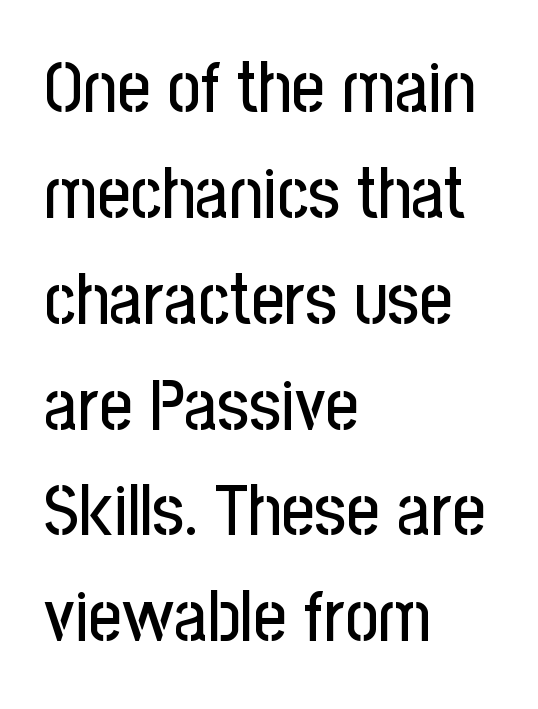
Q: Is the text italic (slanted)? A: No, it is upright.
Q: Is the typeface a serif or a sans-serif typeface? A: Sans-serif.
Q: Is the text underlined? A: No.
Q: How is the paragraph aligned? A: Left-aligned.
Q: Is the spacing between letters normal or unusually wide? A: Normal.
Q: Is the spacing between lines tight, normal or loose? A: Normal.
Q: Width (condensed, normal, or wide)? A: Condensed.
Q: Stroke contrast? A: Low.
Q: x-height? A: Medium.
Q: Monospaced? A: No.
